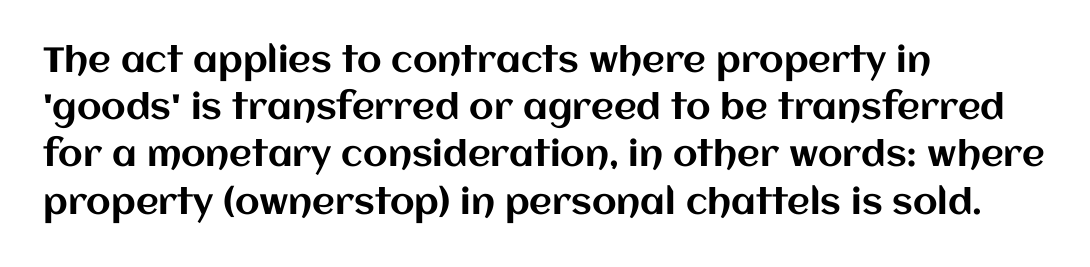
Q: Is the text italic (slanted)? A: No, it is upright.
Q: Is the text underlined? A: No.
Q: How is the paragraph aligned? A: Left-aligned.
Q: Is the spacing between letters normal or unusually wide? A: Normal.
Q: Is the spacing between lines tight, normal or loose? A: Normal.
Q: Width (condensed, normal, or wide)? A: Normal.
Q: Stroke contrast? A: Medium.
Q: x-height? A: Large.
Q: Monospaced? A: No.
